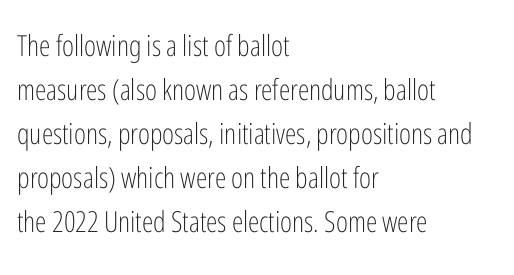
The image shows 29 px light, condensed sans-serif type, upright; set left-aligned, normal line spacing (1.52x), normal letter spacing, not underlined; low stroke contrast and a medium x-height.
